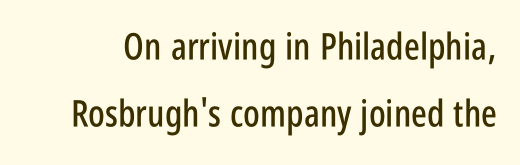
The image shows 37 px condensed sans-serif type, upright; set line spacing 1.82x, normal letter spacing, not underlined; low stroke contrast and a large x-height.
